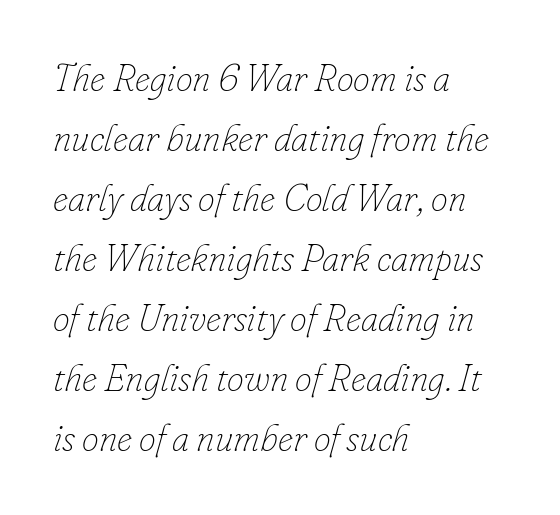
This reads as an unemphasized weight, regular at the heaviest. Each letter keeps its own natural width here, so spacing adapts to shape. Between one letter and the next there's only the usual sliver of space. The paragraph shown leans on its left margin.
